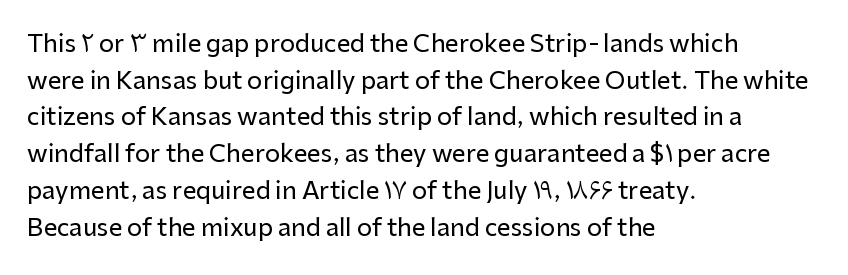
{"italic": "no", "underline": "no", "align": "left", "line_spacing": "normal", "line_spacing_ratio": 1.53, "letter_spacing": "normal", "letter_spacing_em": 0.0, "glyph_px": 24}
